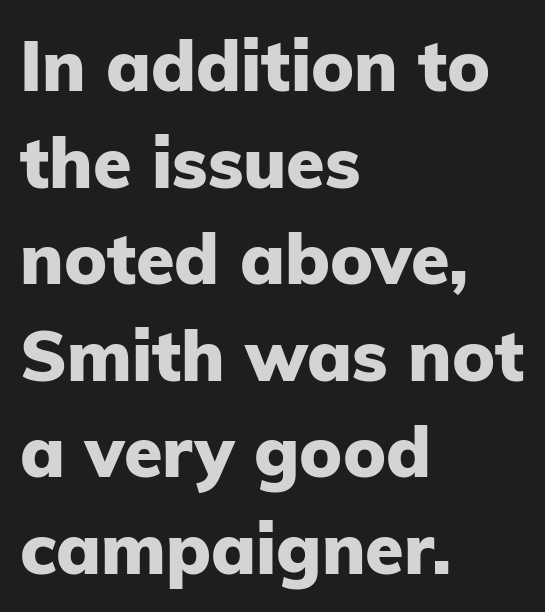
Q: Is the text bold? A: Yes.
Q: Is the text italic (slanted)? A: No, it is upright.
Q: Is the typeface a serif or a sans-serif typeface? A: Sans-serif.
Q: Is the text underlined? A: No.
Q: How is the paragraph aligned? A: Left-aligned.
Q: Is the spacing between letters normal or unusually wide? A: Normal.
Q: Is the spacing between lines tight, normal or loose? A: Normal.
Q: Width (condensed, normal, or wide)? A: Normal.
Q: Stroke contrast? A: Low.
Q: x-height? A: Medium.
Q: Monospaced? A: No.
